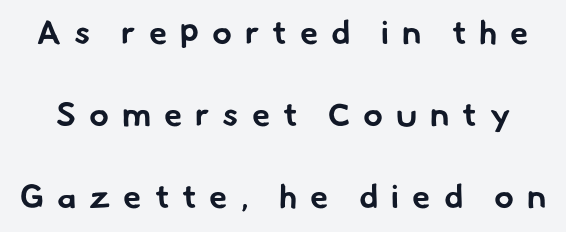
The image shows 33 px bold sans-serif type; set loose line spacing (2.48x), unusually wide letter spacing (+0.39 em), not underlined; low stroke contrast and a small x-height.
